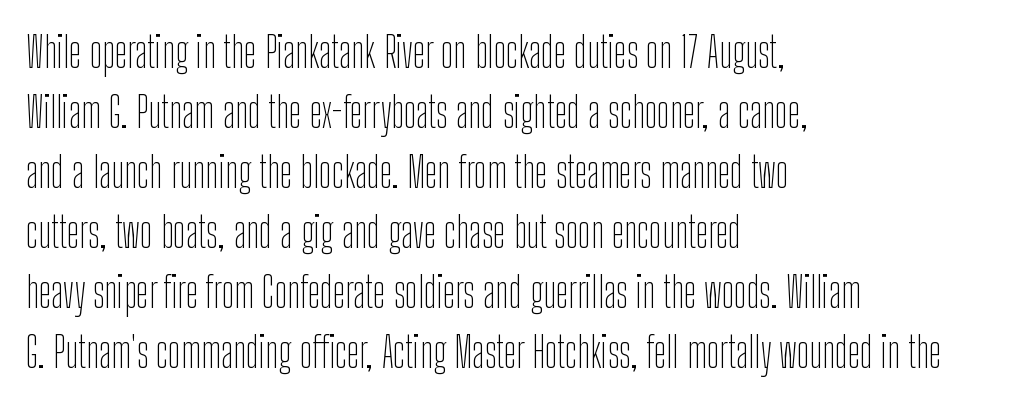
{"serif": "no", "italic": "no", "bold": "no", "weight": "thin", "width": "condensed", "stroke_contrast": "low", "x_height": "medium", "monospaced": "no", "underline": "no", "align": "left", "line_spacing": "normal", "line_spacing_ratio": 1.43, "letter_spacing": "normal", "letter_spacing_em": 0.0, "glyph_px": 42}
